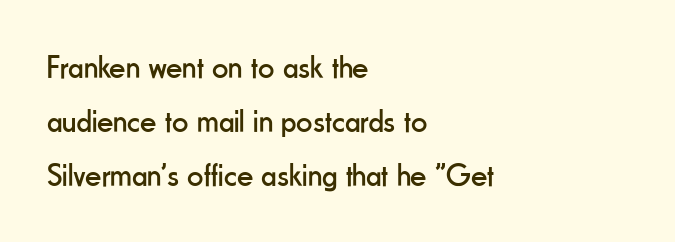
{"serif": "no", "italic": "no", "bold": "no", "weight": "regular", "width": "condensed", "stroke_contrast": "low", "x_height": "small", "monospaced": "no", "underline": "no", "align": "left", "line_spacing": "normal", "line_spacing_ratio": 1.69, "letter_spacing": "normal", "letter_spacing_em": 0.0, "glyph_px": 32}
